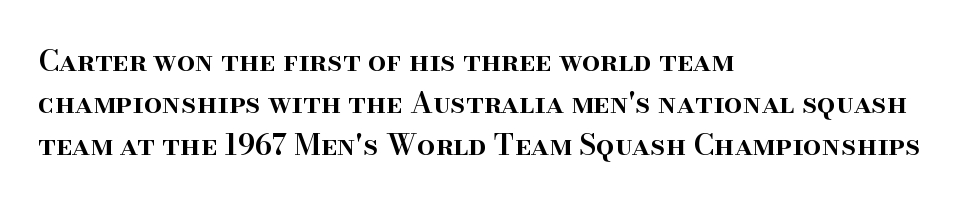
Q: Is the text bold? A: Semi-bold.
Q: Is the text italic (slanted)? A: No, it is upright.
Q: Is the typeface a serif or a sans-serif typeface? A: Serif.
Q: Is the text underlined? A: No.
Q: How is the paragraph aligned? A: Left-aligned.
Q: Is the spacing between letters normal or unusually wide? A: Normal.
Q: Is the spacing between lines tight, normal or loose? A: Normal.
Q: Width (condensed, normal, or wide)? A: Normal.
Q: Stroke contrast? A: High.
Q: x-height? A: Small.
Q: Monospaced? A: No.
